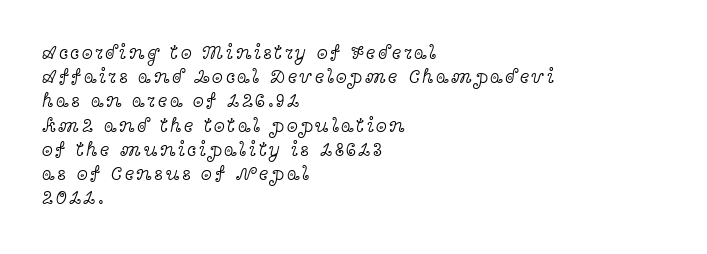
The axis of the letterforms is exactly vertical. The typesetter chose a ragged-right arrangement here. The passage shown is not bold in any degree. The glyphs are unaccompanied by any horizontal stroke below them.
